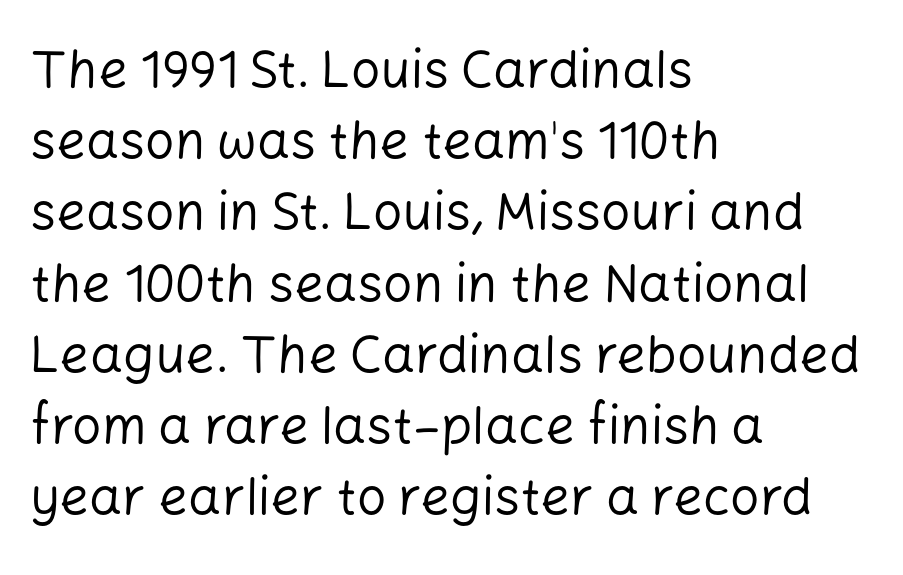
{"serif": "no", "italic": "no", "bold": "no", "weight": "regular", "width": "normal", "stroke_contrast": "low", "x_height": "medium", "monospaced": "no", "underline": "no", "align": "left", "line_spacing": "normal", "line_spacing_ratio": 1.37, "letter_spacing": "normal", "letter_spacing_em": 0.0, "glyph_px": 52}
